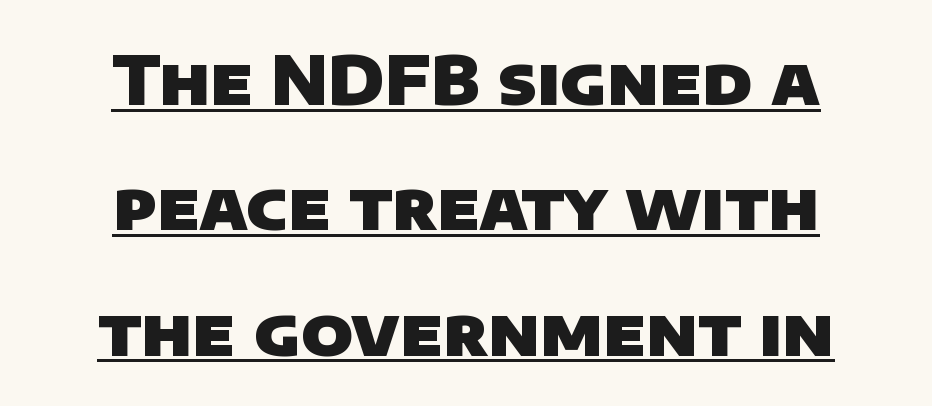
{"serif": "no", "bold": "yes", "weight": "heavy", "width": "normal", "stroke_contrast": "low", "x_height": "large", "monospaced": "no", "underline": "yes", "align": "center", "line_spacing_ratio": 1.87, "letter_spacing": "normal", "letter_spacing_em": 0.0, "glyph_px": 67}
